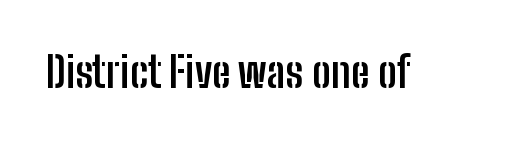
{"serif": "no", "italic": "no", "bold": "yes", "weight": "semibold", "width": "condensed", "stroke_contrast": "low", "x_height": "medium", "monospaced": "no", "underline": "no", "letter_spacing": "normal", "letter_spacing_em": 0.0, "glyph_px": 42}
